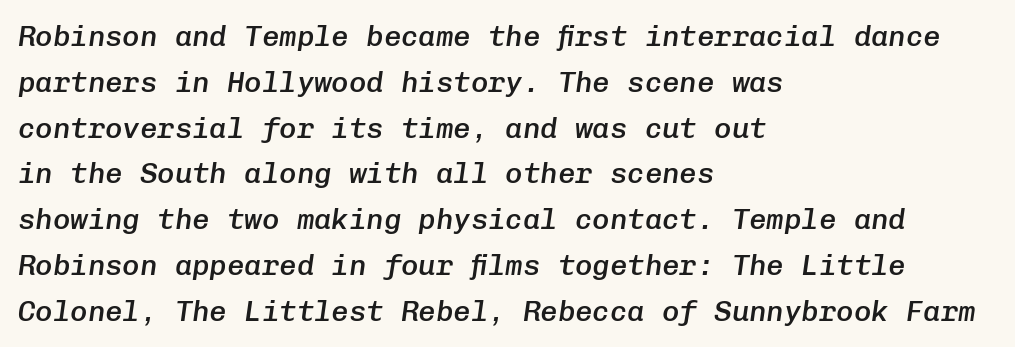
The image shows 29 px semibold type, italic (leaning right), monospaced; set left-aligned, normal line spacing (1.58x), normal letter spacing, not underlined; low stroke contrast and a medium x-height.
